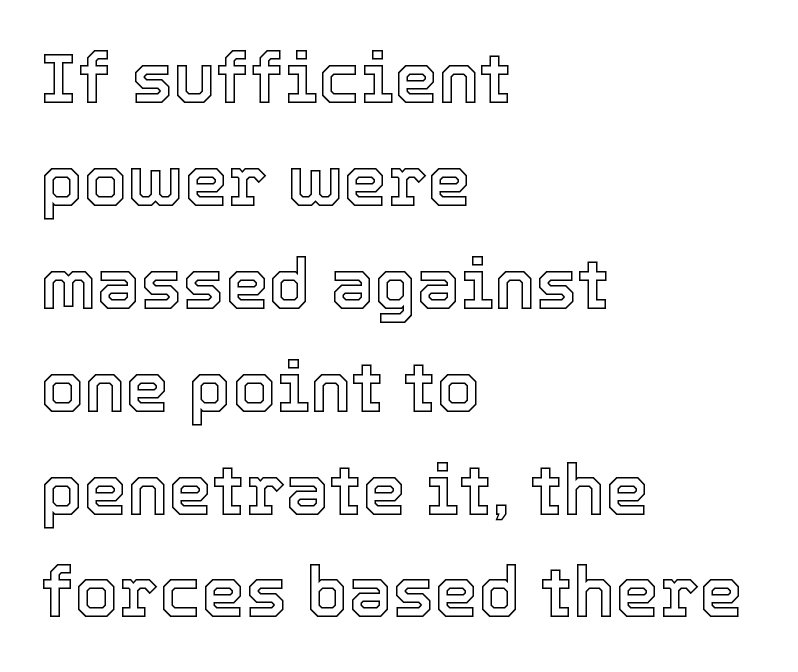
{"italic": "no", "width": "normal", "x_height": "medium", "monospaced": "no", "underline": "no", "align": "left", "line_spacing": "normal", "line_spacing_ratio": 1.47, "letter_spacing": "normal", "letter_spacing_em": 0.0, "glyph_px": 70}
